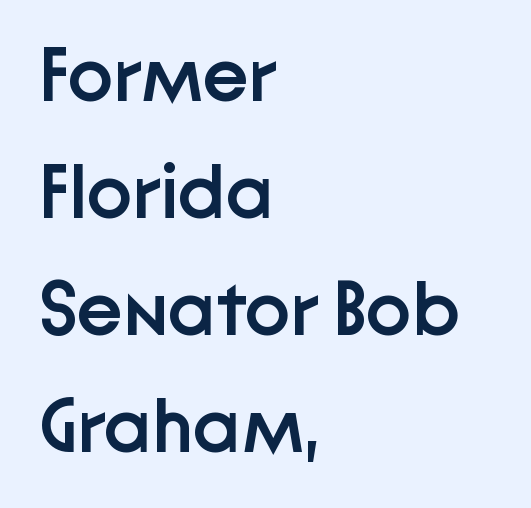
Q: Is the text bold? A: Semi-bold.
Q: Is the text italic (slanted)? A: No, it is upright.
Q: Is the typeface a serif or a sans-serif typeface? A: Sans-serif.
Q: Is the text underlined? A: No.
Q: How is the paragraph aligned? A: Left-aligned.
Q: Is the spacing between letters normal or unusually wide? A: Normal.
Q: Is the spacing between lines tight, normal or loose? A: Normal.
Q: Width (condensed, normal, or wide)? A: Normal.
Q: Stroke contrast? A: Low.
Q: x-height? A: Medium.
Q: Monospaced? A: No.
